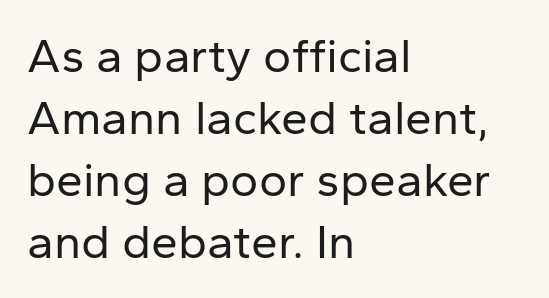
The image shows 48 px regular-weight sans-serif type, upright; set left-aligned, normal line spacing (1.29x), normal letter spacing, not underlined; low stroke contrast and a medium x-height.
